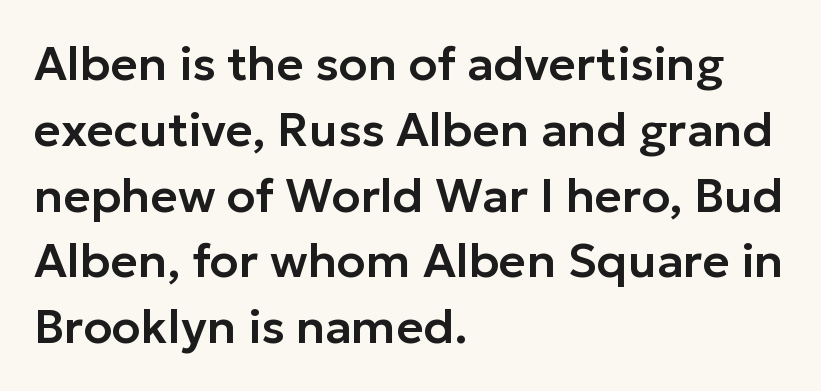
Q: Is the text italic (slanted)? A: No, it is upright.
Q: Is the typeface a serif or a sans-serif typeface? A: Sans-serif.
Q: Is the text underlined? A: No.
Q: How is the paragraph aligned? A: Left-aligned.
Q: Is the spacing between letters normal or unusually wide? A: Normal.
Q: Is the spacing between lines tight, normal or loose? A: Normal.
Q: Width (condensed, normal, or wide)? A: Normal.
Q: Stroke contrast? A: Low.
Q: x-height? A: Medium.
Q: Monospaced? A: No.
